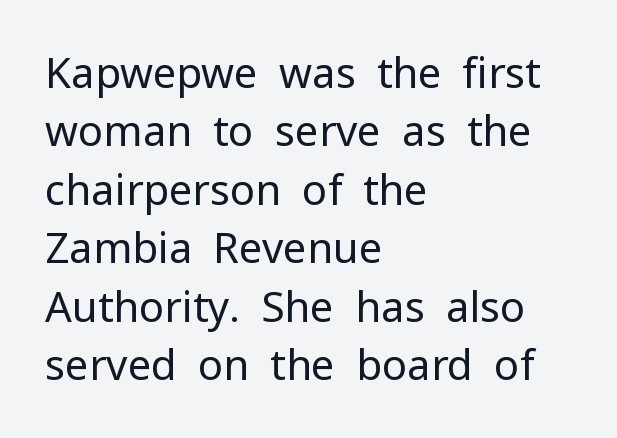
Q: Is the text bold? A: No.
Q: Is the text italic (slanted)? A: No, it is upright.
Q: Is the typeface a serif or a sans-serif typeface? A: Sans-serif.
Q: Is the text underlined? A: No.
Q: How is the paragraph aligned? A: Left-aligned.
Q: Is the spacing between letters normal or unusually wide? A: Normal.
Q: Is the spacing between lines tight, normal or loose? A: Normal.
Q: Width (condensed, normal, or wide)? A: Normal.
Q: Stroke contrast? A: Low.
Q: x-height? A: Medium.
Q: Monospaced? A: No.
